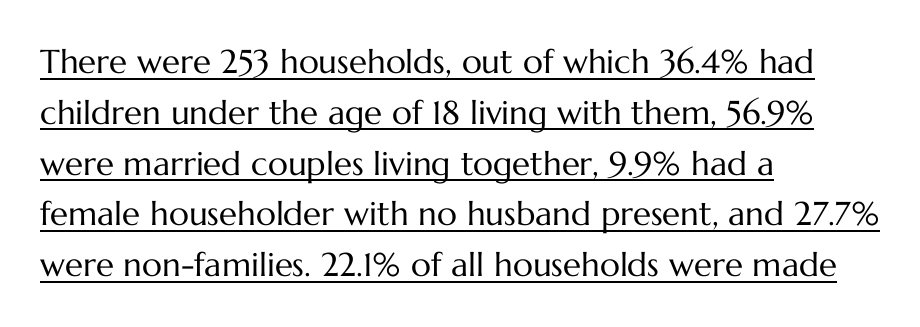
{"italic": "no", "bold": "no", "weight": "regular", "width": "normal", "stroke_contrast": "medium", "x_height": "medium", "monospaced": "no", "underline": "yes", "align": "left", "line_spacing": "normal", "line_spacing_ratio": 1.54, "letter_spacing": "normal", "letter_spacing_em": 0.0, "glyph_px": 33}
